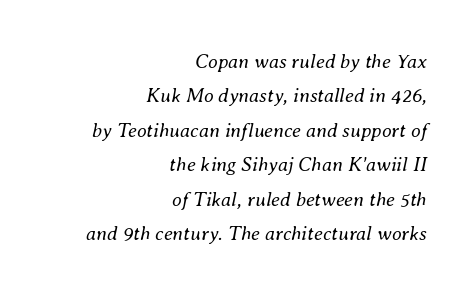
The image shows 20 px text type, italic (leaning right); set right-aligned, line spacing 1.72x, normal letter spacing, not underlined.
